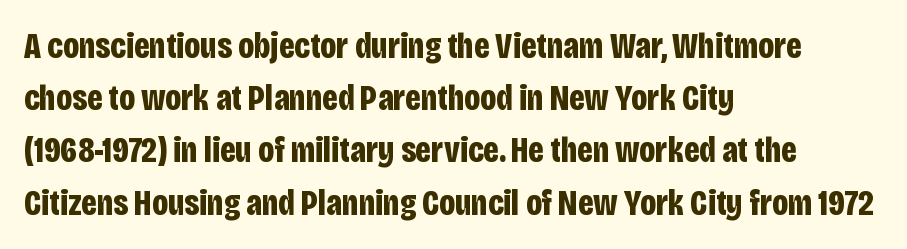
{"serif": "no", "italic": "no", "bold": "yes", "weight": "bold", "width": "condensed", "stroke_contrast": "low", "x_height": "large", "monospaced": "no", "underline": "no", "align": "left", "line_spacing": "normal", "line_spacing_ratio": 1.45, "letter_spacing": "normal", "letter_spacing_em": 0.0, "glyph_px": 36}
